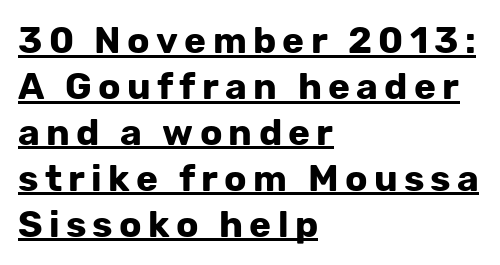
The image shows 37 px bold sans-serif type, upright; set left-aligned, line spacing 1.24x, underlined; low stroke contrast and a medium x-height.
